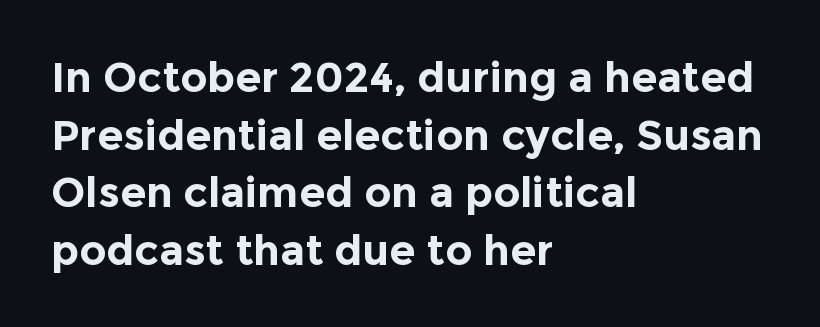
{"serif": "no", "italic": "no", "bold": "yes", "weight": "bold", "width": "normal", "x_height": "medium", "monospaced": "no", "underline": "no", "align": "left", "line_spacing": "normal", "line_spacing_ratio": 1.37, "letter_spacing": "normal", "letter_spacing_em": 0.0, "glyph_px": 42}
